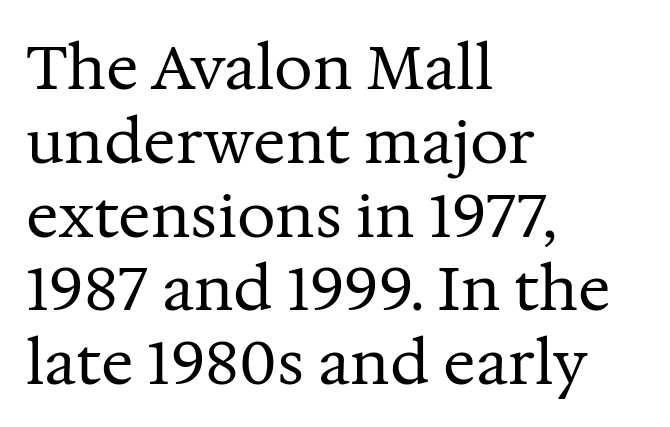
Q: Is the text bold? A: No.
Q: Is the text italic (slanted)? A: No, it is upright.
Q: Is the typeface a serif or a sans-serif typeface? A: Serif.
Q: Is the text underlined? A: No.
Q: How is the paragraph aligned? A: Left-aligned.
Q: Is the spacing between letters normal or unusually wide? A: Normal.
Q: Width (condensed, normal, or wide)? A: Normal.
Q: Stroke contrast? A: Medium.
Q: x-height? A: Medium.
Q: Monospaced? A: No.
